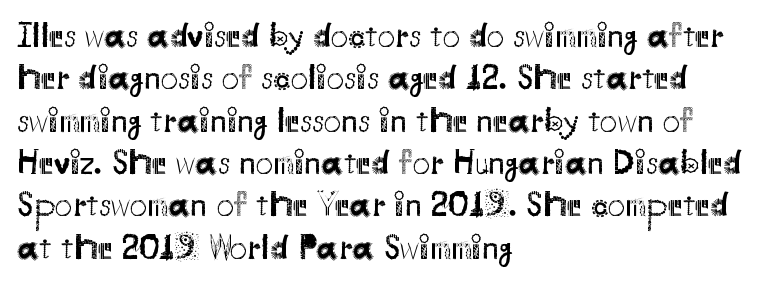
Upright lettering throughout. Nothing heavy about these letters — not bold at all. In CSS terms this would be text-align: left. The passage shown is typed in a proportional face where columns would drift.
